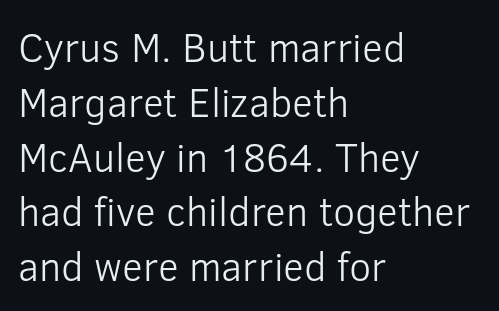
Upright lettering throughout. Unmarked baselines from the first word to the last. Is this a fixed-width face? No — the glyphs have proportional, varying widths. The type is set solid horizontally, with unmodified tracking.
